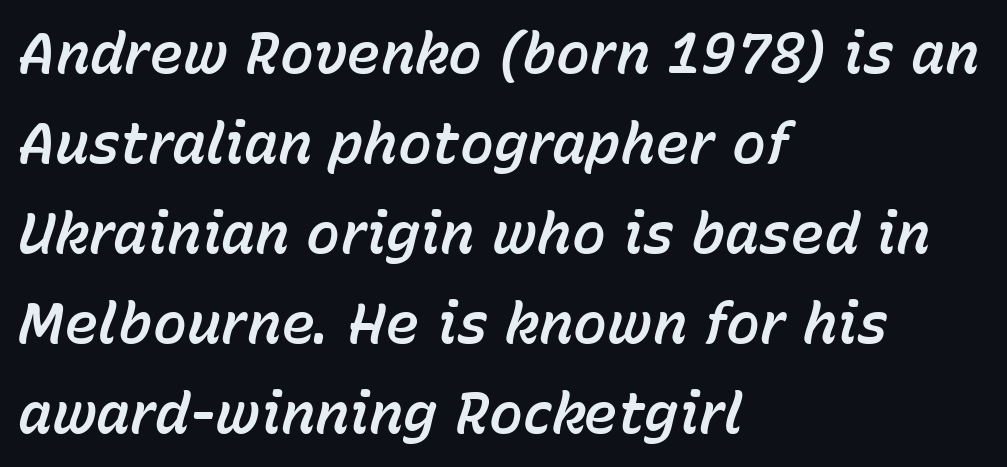
Does extra space separate the letters? No, they use regular spacing. Casual observation: everything's shoved over to the left. Proportional: the letters do not fall into vertical columns. These lines sit exactly where default settings would place them. Quick note: italic. Only glyphs here, with clear space below each row.
